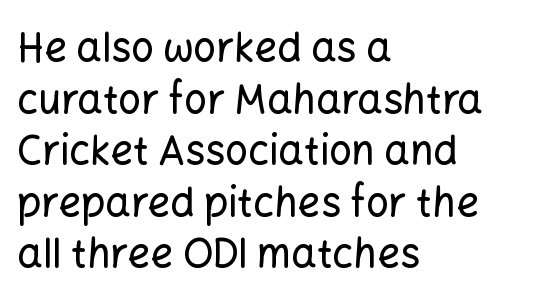
Q: Is the text italic (slanted)? A: No, it is upright.
Q: Is the typeface a serif or a sans-serif typeface? A: Sans-serif.
Q: Is the text underlined? A: No.
Q: How is the paragraph aligned? A: Left-aligned.
Q: Is the spacing between letters normal or unusually wide? A: Normal.
Q: Is the spacing between lines tight, normal or loose? A: Normal.
Q: Width (condensed, normal, or wide)? A: Normal.
Q: Stroke contrast? A: Low.
Q: x-height? A: Medium.
Q: Monospaced? A: No.
